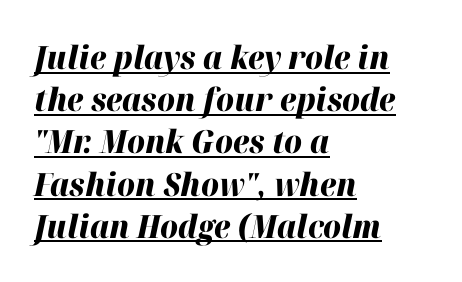
Q: Is the text bold? A: Yes.
Q: Is the text italic (slanted)? A: Yes, it leans right by about 12 degrees.
Q: Is the text underlined? A: Yes.
Q: How is the paragraph aligned? A: Left-aligned.
Q: Is the spacing between letters normal or unusually wide? A: Normal.
Q: Is the spacing between lines tight, normal or loose? A: Normal.
Q: Width (condensed, normal, or wide)? A: Normal.
Q: Stroke contrast? A: High.
Q: x-height? A: Medium.
Q: Monospaced? A: No.
